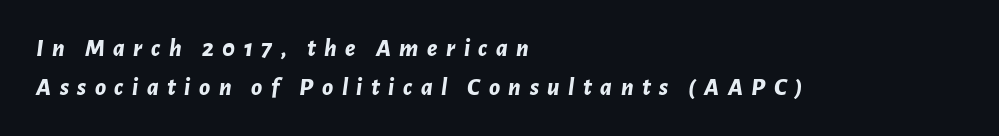
The image shows 25 px bold type, italic (leaning right); set left-aligned, normal line spacing (1.55x), unusually wide letter spacing (+0.34 em), not underlined.
